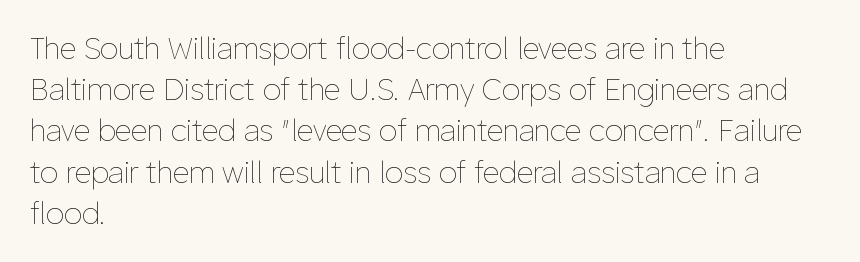
Q: Is the text bold? A: No.
Q: Is the text italic (slanted)? A: No, it is upright.
Q: Is the text underlined? A: No.
Q: How is the paragraph aligned? A: Left-aligned.
Q: Is the spacing between letters normal or unusually wide? A: Normal.
Q: Is the spacing between lines tight, normal or loose? A: Normal.
Q: Width (condensed, normal, or wide)? A: Normal.
Q: Stroke contrast? A: Low.
Q: x-height? A: Medium.
Q: Monospaced? A: No.
